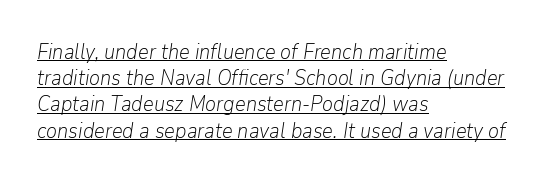
Q: Is the text bold? A: No.
Q: Is the text italic (slanted)? A: Yes, it leans right by about 9 degrees.
Q: Is the text underlined? A: Yes.
Q: How is the paragraph aligned? A: Left-aligned.
Q: Is the spacing between letters normal or unusually wide? A: Normal.
Q: Is the spacing between lines tight, normal or loose? A: Normal.
